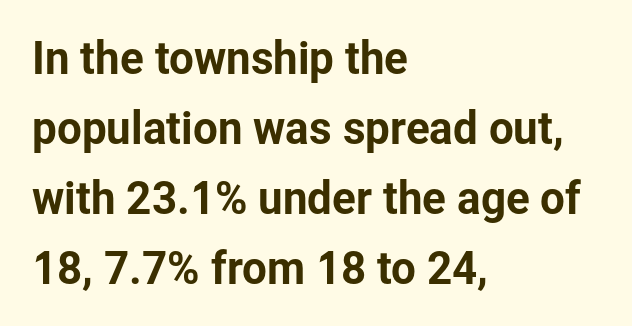
The image shows 44 px sans-serif type, upright; set left-aligned, normal line spacing (1.59x), normal letter spacing, not underlined; low stroke contrast and a medium x-height.
